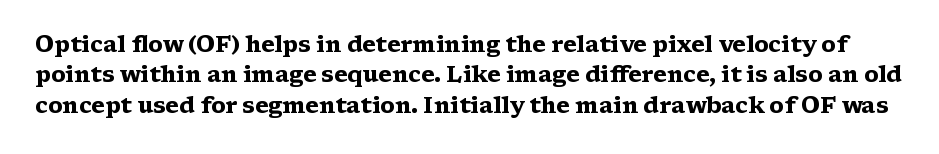
The image shows 22 px bold type, upright; set normal line spacing (1.38x), normal letter spacing, not underlined.
